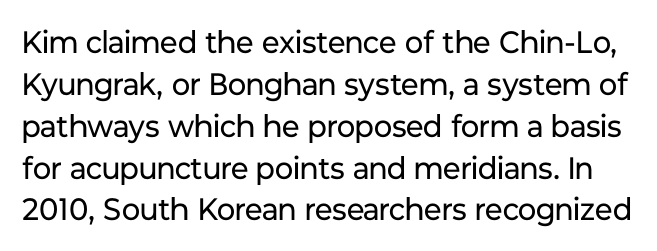
The image shows 31 px regular-weight sans-serif type, upright; set normal line spacing (1.35x), normal letter spacing, not underlined; low stroke contrast and a medium x-height.
